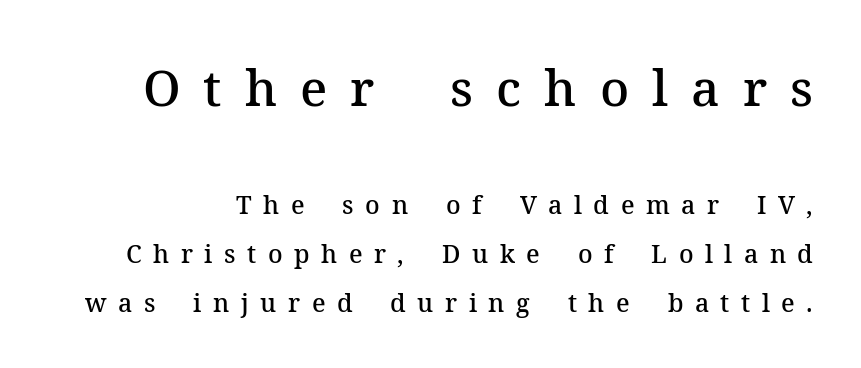
The image shows 50 px semibold serif type, upright; set loose line spacing (1.95x), unusually wide letter spacing (+0.46 em), not underlined; the first (top) block is 2.0x larger; medium stroke contrast and a medium x-height.
